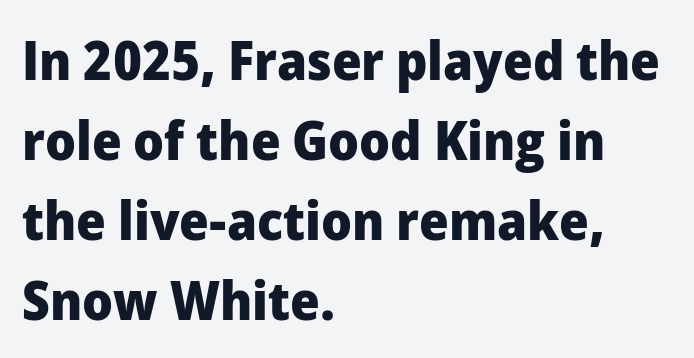
Q: Is the text bold? A: Yes.
Q: Is the text italic (slanted)? A: No, it is upright.
Q: Is the typeface a serif or a sans-serif typeface? A: Sans-serif.
Q: Is the text underlined? A: No.
Q: How is the paragraph aligned? A: Left-aligned.
Q: Is the spacing between letters normal or unusually wide? A: Normal.
Q: Is the spacing between lines tight, normal or loose? A: Normal.
Q: Width (condensed, normal, or wide)? A: Normal.
Q: Stroke contrast? A: Low.
Q: x-height? A: Medium.
Q: Monospaced? A: No.
